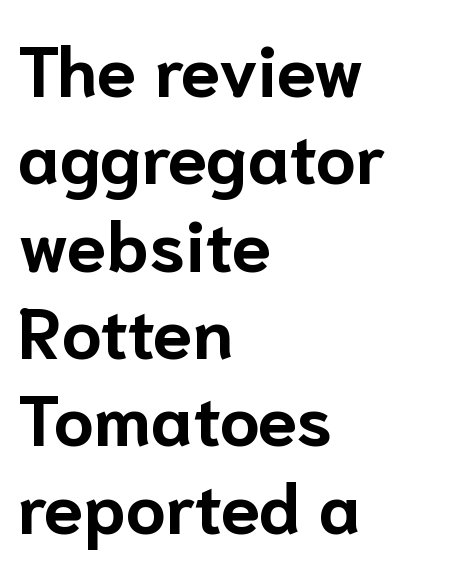
The image shows 71 px bold sans-serif type, upright; set left-aligned, line spacing 1.23x, normal letter spacing, not underlined; low stroke contrast and a medium x-height.
